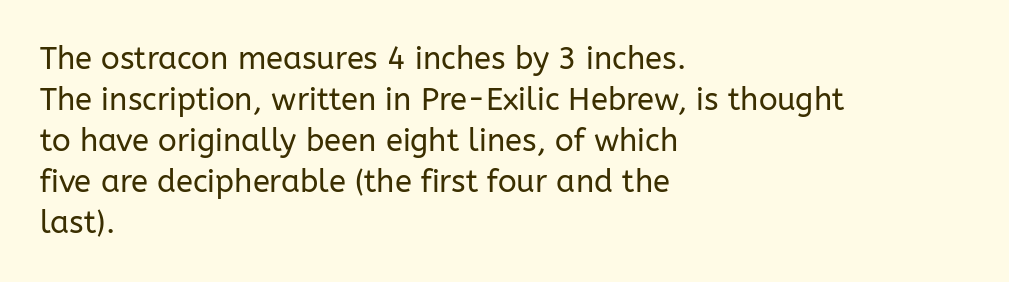
Q: Is the text bold? A: No.
Q: Is the text italic (slanted)? A: No, it is upright.
Q: Is the typeface a serif or a sans-serif typeface? A: Sans-serif.
Q: Is the text underlined? A: No.
Q: How is the paragraph aligned? A: Left-aligned.
Q: Is the spacing between letters normal or unusually wide? A: Normal.
Q: Is the spacing between lines tight, normal or loose? A: Normal.
Q: Width (condensed, normal, or wide)? A: Normal.
Q: Stroke contrast? A: Low.
Q: x-height? A: Medium.
Q: Monospaced? A: No.
